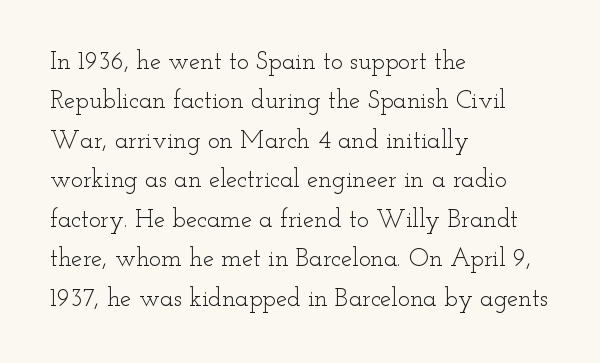
This block has exactly the height ordinary leading produces. Heft: none added — not bold. The face used here is rendered with its standard letterfit. Horizontally, the lines are justified to the leading edge only.
